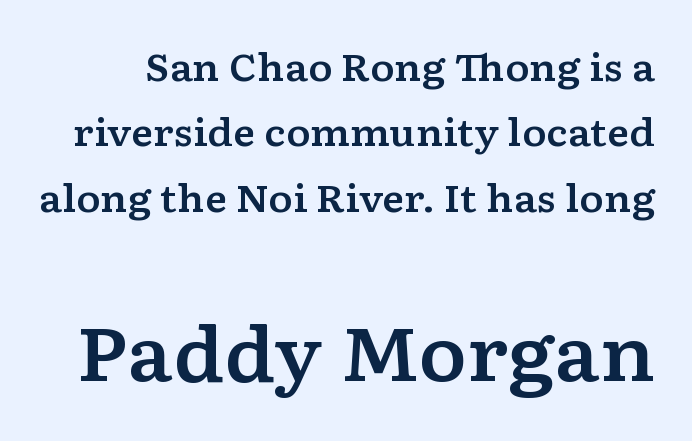
{"serif": "yes", "italic": "no", "width": "wide", "stroke_contrast": "low", "x_height": "medium", "monospaced": "no", "underline": "no", "line_spacing_ratio": 1.77, "letter_spacing": "normal", "letter_spacing_em": 0.0, "larger_block": "second", "size_ratio": 2.0, "glyph_px": 74}
